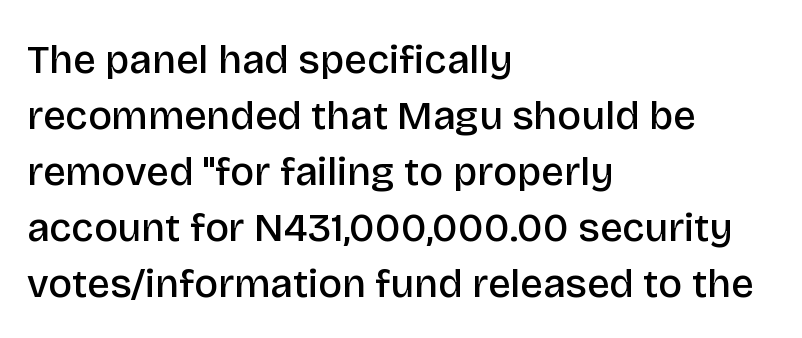
{"serif": "no", "italic": "no", "bold": "semi", "weight": "semibold", "width": "normal", "stroke_contrast": "low", "x_height": "large", "monospaced": "no", "underline": "no", "align": "left", "line_spacing": "normal", "line_spacing_ratio": 1.4, "letter_spacing": "normal", "letter_spacing_em": 0.0, "glyph_px": 40}
